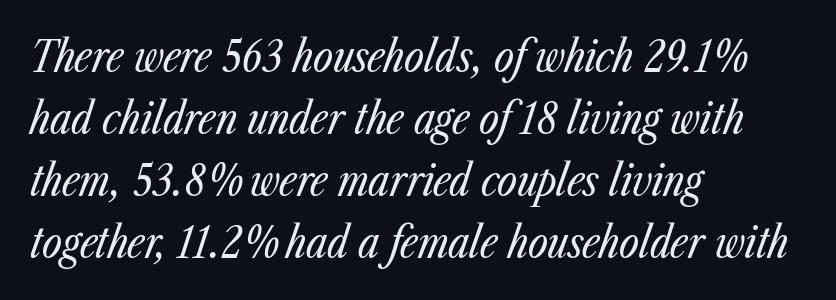
Q: Is the text bold? A: No.
Q: Is the text italic (slanted)? A: Yes, it leans right by about 23 degrees.
Q: Is the text underlined? A: No.
Q: How is the paragraph aligned? A: Left-aligned.
Q: Is the spacing between letters normal or unusually wide? A: Normal.
Q: Is the spacing between lines tight, normal or loose? A: Normal.
Q: Width (condensed, normal, or wide)? A: Condensed.
Q: Stroke contrast? A: Low.
Q: x-height? A: Medium.
Q: Monospaced? A: No.
